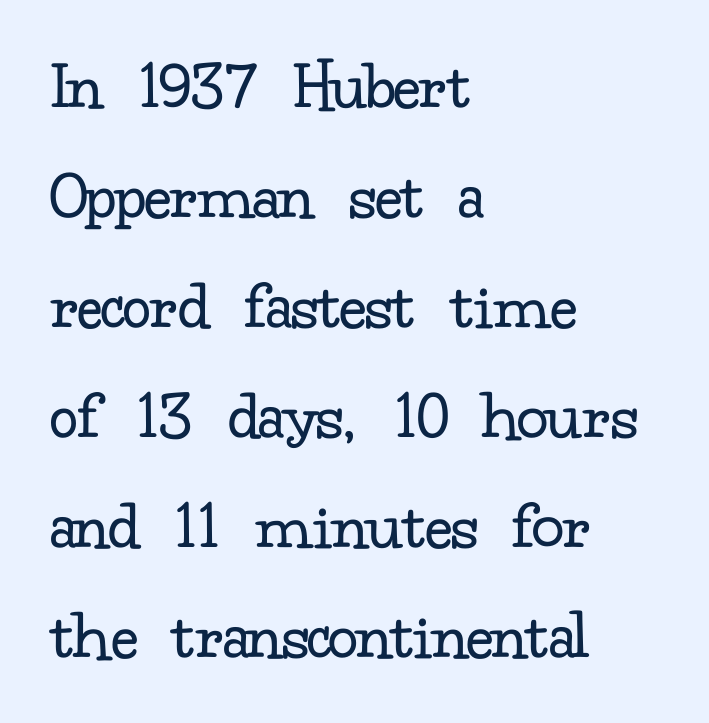
Q: Is the text bold? A: No.
Q: Is the text italic (slanted)? A: No, it is upright.
Q: Is the typeface a serif or a sans-serif typeface? A: Serif.
Q: Is the text underlined? A: No.
Q: How is the paragraph aligned? A: Left-aligned.
Q: Is the spacing between letters normal or unusually wide? A: Normal.
Q: Is the spacing between lines tight, normal or loose? A: Normal.
Q: Width (condensed, normal, or wide)? A: Normal.
Q: Stroke contrast? A: Low.
Q: x-height? A: Small.
Q: Monospaced? A: No.
